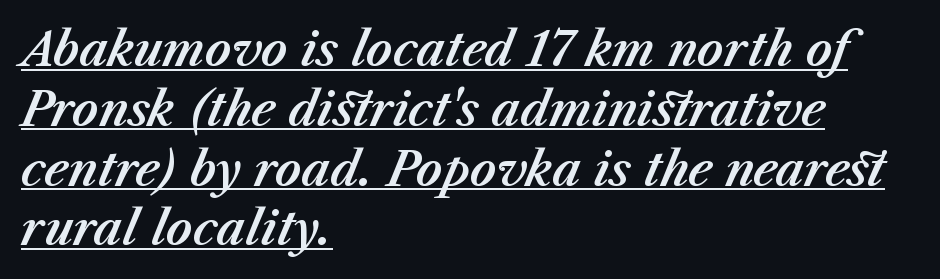
{"italic": "yes", "lean": "right", "slant_degrees": 23, "width": "normal", "stroke_contrast": "medium", "x_height": "medium", "monospaced": "no", "underline": "yes", "align": "left", "line_spacing": "normal", "line_spacing_ratio": 1.3, "letter_spacing": "normal", "letter_spacing_em": 0.0, "glyph_px": 46}
